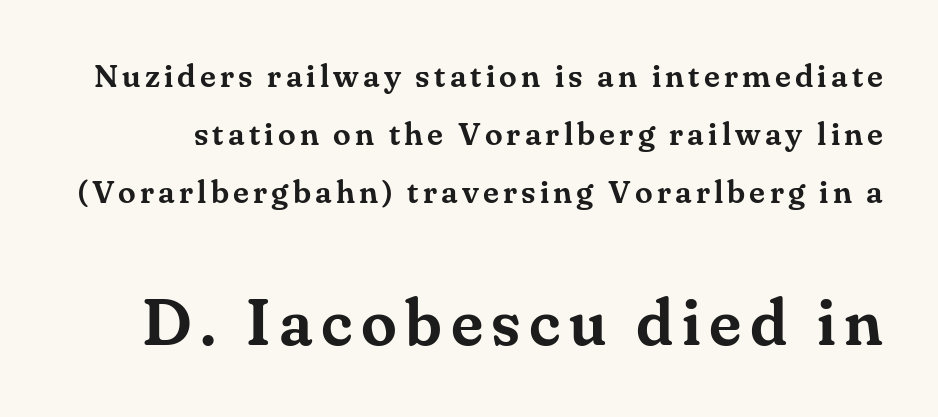
Q: Is the text italic (slanted)? A: No, it is upright.
Q: Is the typeface a serif or a sans-serif typeface? A: Serif.
Q: Is the text underlined? A: No.
Q: Which block of text is set in a larger size, the first (top) or the second (bottom)? A: The second (bottom) one.
Q: Width (condensed, normal, or wide)? A: Normal.
Q: Stroke contrast? A: Medium.
Q: x-height? A: Small.
Q: Monospaced? A: No.
